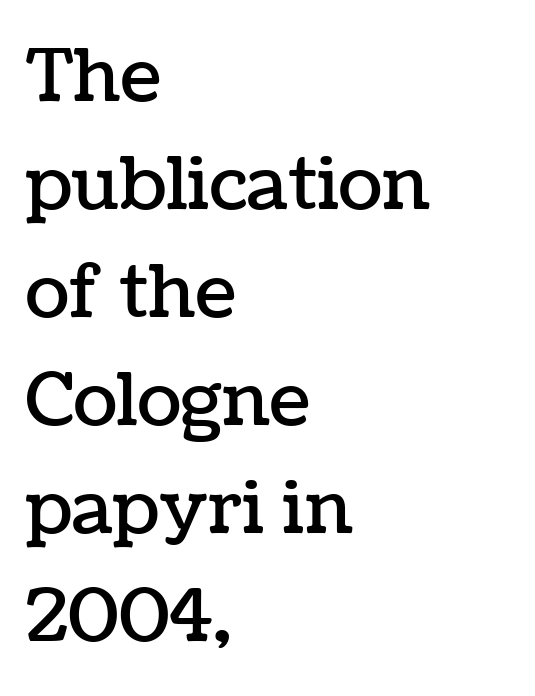
The image shows 73 px text type, upright; set left-aligned, normal line spacing (1.48x), normal letter spacing, not underlined; low stroke contrast and a medium x-height.
